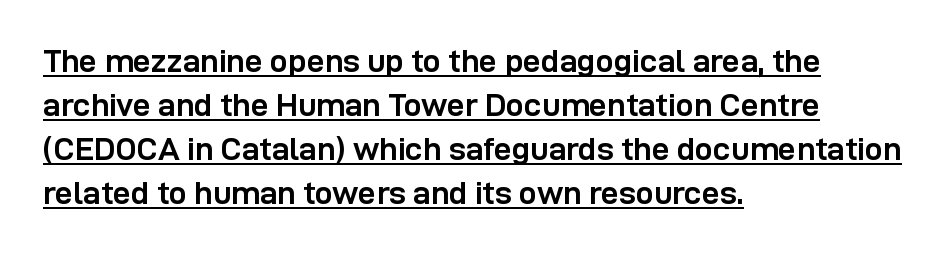
The type family on display is of the sans-serif kind. These lines keep a tight, regular rhythm from letter to letter. Does the copy run flush right? No — it runs flush left. Rows of type keep a routine distance in the vertical direction. A typesetter would call this proportional, since set widths differ per character. Chunky letters — that's bold for sure.
